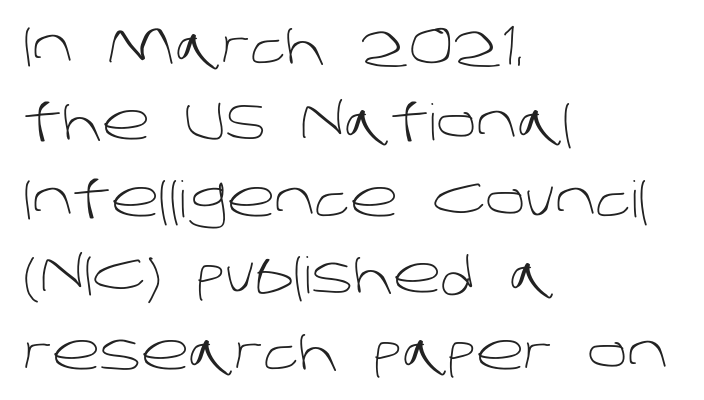
Is this a fixed-width face? No — the glyphs have proportional, varying widths. Summary of vertical rhythm: regular, with standard interline spacing. A quiet, ordinary-to-light weight characterises the typeface. Underlining? Definitely not there.
